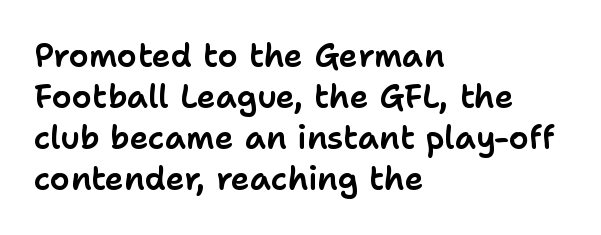
{"serif": "no", "italic": "no", "width": "normal", "stroke_contrast": "low", "x_height": "medium", "monospaced": "no", "underline": "no", "align": "left", "line_spacing": "normal", "line_spacing_ratio": 1.28, "letter_spacing": "normal", "letter_spacing_em": 0.0, "glyph_px": 32}
